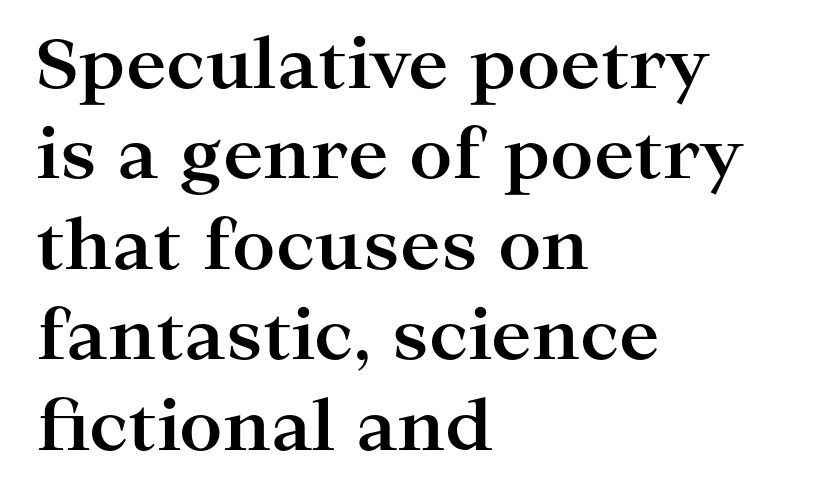
These lines stack with their left ends in a neat column. The specimen omits any rule beneath the text block's lines. Does extra space separate the letters? No, they use regular spacing. Vertical spacing — default.
